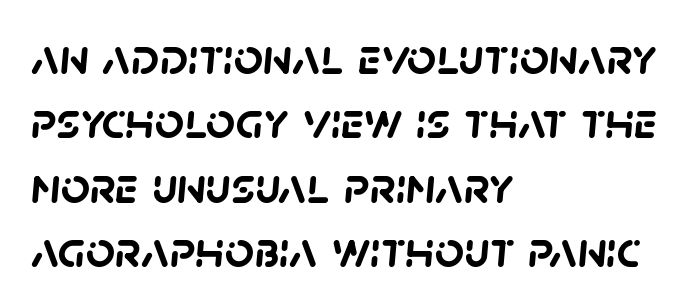
Q: Is the text bold? A: Yes.
Q: Is the typeface a serif or a sans-serif typeface? A: Sans-serif.
Q: Is the text underlined? A: No.
Q: How is the paragraph aligned? A: Left-aligned.
Q: Is the spacing between letters normal or unusually wide? A: Normal.
Q: Is the spacing between lines tight, normal or loose? A: Normal.
Q: Width (condensed, normal, or wide)? A: Normal.
Q: Stroke contrast? A: Low.
Q: x-height? A: Large.
Q: Monospaced? A: No.
